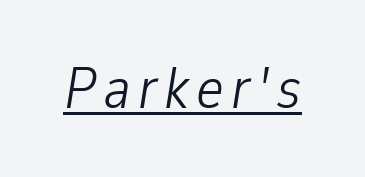
The typeface has the unassuming heft of standard copy or less. A typesetter would call this proportional, since set widths differ per character. A rule runs beneath these lines of type. Yep, that's italic — everything's leaning.
